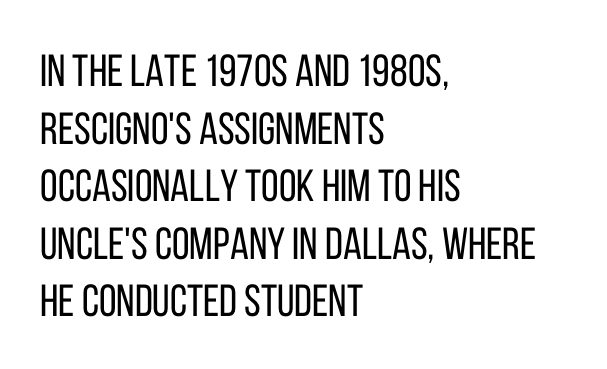
Q: Is the text bold? A: No.
Q: Is the text italic (slanted)? A: No, it is upright.
Q: Is the typeface a serif or a sans-serif typeface? A: Sans-serif.
Q: Is the text underlined? A: No.
Q: How is the paragraph aligned? A: Left-aligned.
Q: Is the spacing between letters normal or unusually wide? A: Normal.
Q: Is the spacing between lines tight, normal or loose? A: Normal.
Q: Width (condensed, normal, or wide)? A: Condensed.
Q: Stroke contrast? A: Low.
Q: x-height? A: Large.
Q: Monospaced? A: No.
